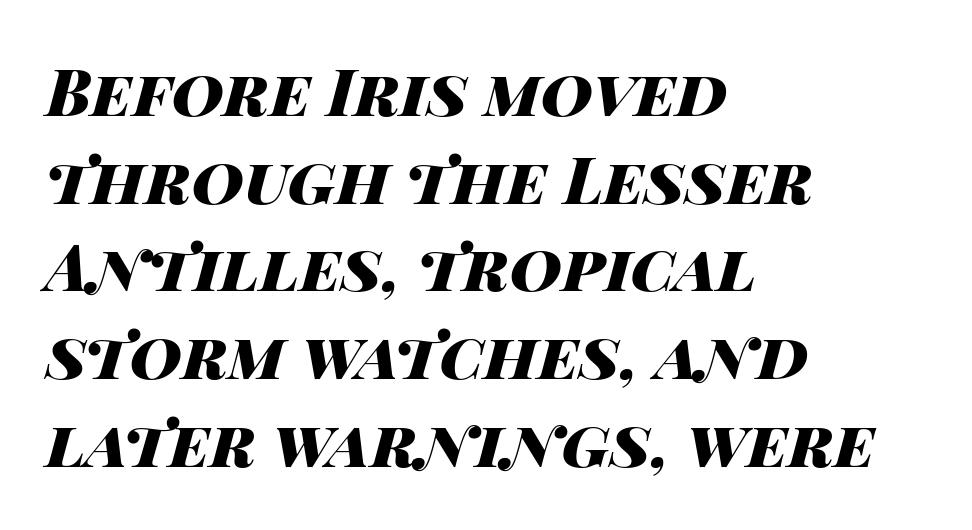
The rendering uses natural spacing where letterforms have individual widths. The rendering applies a slant to the glyphs. Does extra space separate the letters? No, they use regular spacing. How would I describe the line gaps? Plain and ordinary. This is heavy type, rendered in bold. Alignment: flush left.
